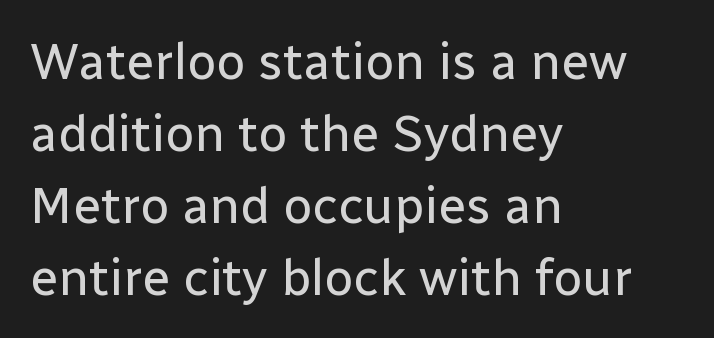
The image shows 51 px regular-weight sans-serif type, upright; set left-aligned, normal line spacing (1.41x), normal letter spacing, not underlined; low stroke contrast and a medium x-height.
